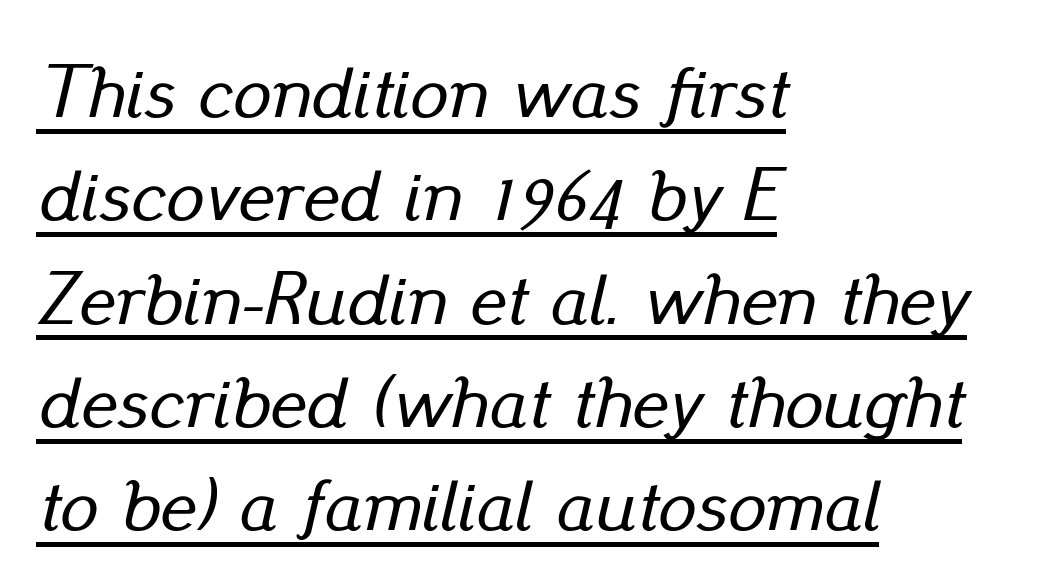
The image shows 76 px text type, italic (leaning right); set left-aligned, normal line spacing (1.36x), normal letter spacing, underlined; low stroke contrast and a small x-height.
